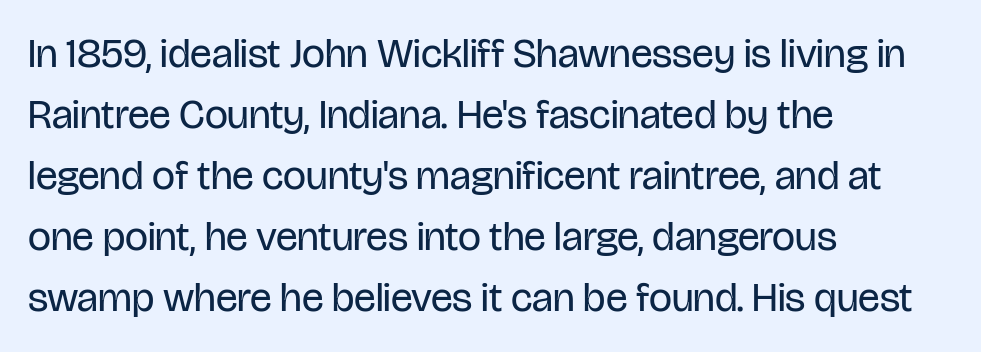
The image shows 41 px regular-weight, condensed sans-serif type, upright; set left-aligned, normal line spacing (1.49x), normal letter spacing, not underlined; low stroke contrast and a large x-height.
